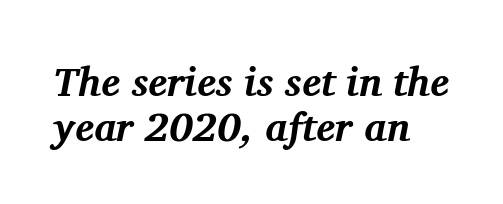
The image shows 40 px bold serif type, italic (leaning right); set left-aligned, tight line spacing (1.12x), normal letter spacing, not underlined; medium stroke contrast and a medium x-height.
